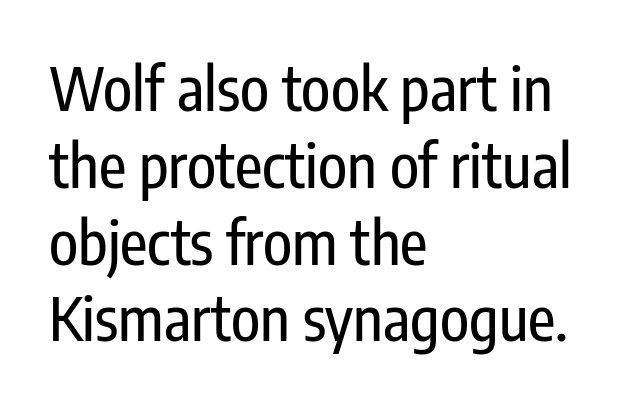
{"serif": "no", "italic": "no", "width": "condensed", "stroke_contrast": "low", "x_height": "medium", "monospaced": "no", "underline": "no", "align": "left", "line_spacing": "normal", "line_spacing_ratio": 1.28, "letter_spacing": "normal", "letter_spacing_em": 0.0, "glyph_px": 60}
